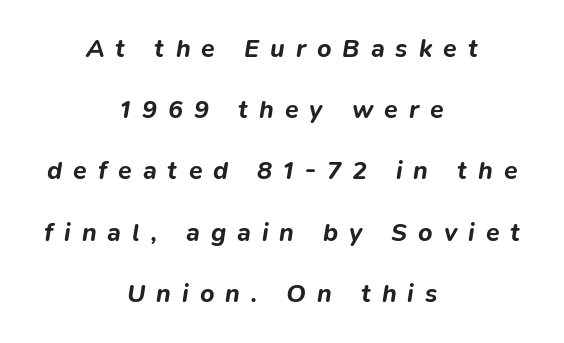
Q: Is the text bold? A: Yes.
Q: Is the text italic (slanted)? A: Yes, it leans right by about 9 degrees.
Q: Is the text underlined? A: No.
Q: How is the paragraph aligned? A: Centered.
Q: Is the spacing between letters normal or unusually wide? A: Unusually wide.
Q: Is the spacing between lines tight, normal or loose? A: Loose.
